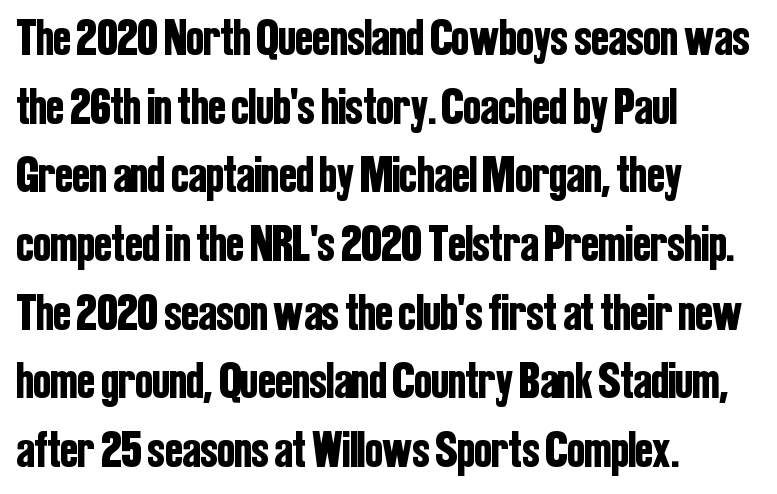
Q: Is the text italic (slanted)? A: No, it is upright.
Q: Is the typeface a serif or a sans-serif typeface? A: Sans-serif.
Q: Is the text underlined? A: No.
Q: How is the paragraph aligned? A: Left-aligned.
Q: Is the spacing between letters normal or unusually wide? A: Normal.
Q: Is the spacing between lines tight, normal or loose? A: Normal.
Q: Width (condensed, normal, or wide)? A: Condensed.
Q: Stroke contrast? A: Low.
Q: x-height? A: Medium.
Q: Monospaced? A: No.
